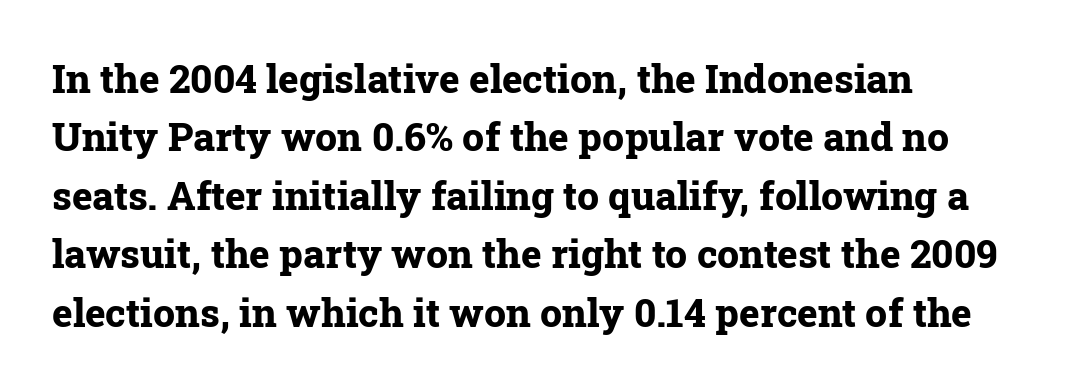
In terms of letterspacing, this is plain default setting. Decoration check: the copy has no underline. Heavy-handed strokes throughout: this text is bold. Normally led — the rows are evenly, conventionally spaced. Unlike italic type, these characters show no tilt at all.
